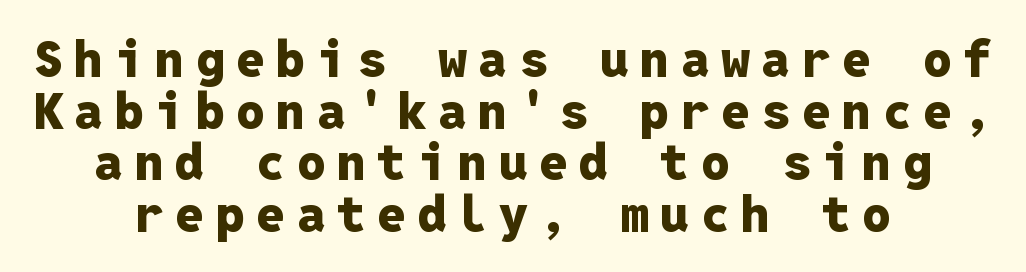
{"serif": "no", "italic": "no", "bold": "yes", "weight": "heavy", "width": "normal", "stroke_contrast": "low", "x_height": "medium", "monospaced": "yes", "underline": "no", "align": "center", "line_spacing": "tight", "line_spacing_ratio": 1.01, "letter_spacing": "wide", "letter_spacing_em": 0.23, "glyph_px": 51}
